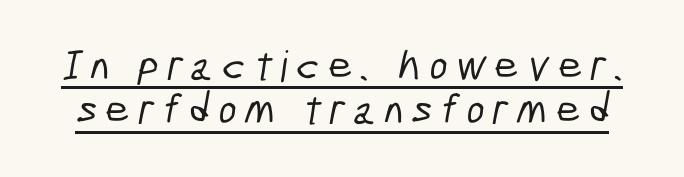
{"serif": "no", "width": "condensed", "stroke_contrast": "low", "x_height": "medium", "monospaced": "no", "underline": "yes", "line_spacing": "tight", "line_spacing_ratio": 1.03, "glyph_px": 43}
